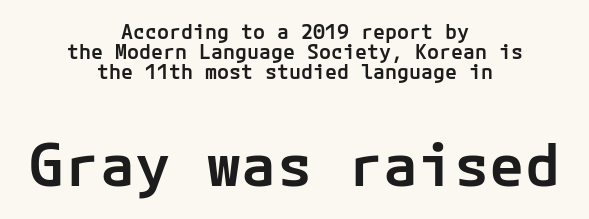
Q: Is the text bold? A: Semi-bold.
Q: Is the text italic (slanted)? A: No, it is upright.
Q: Is the typeface a serif or a sans-serif typeface? A: Sans-serif.
Q: Is the text underlined? A: No.
Q: How is the paragraph aligned? A: Centered.
Q: Is the spacing between letters normal or unusually wide? A: Normal.
Q: Is the spacing between lines tight, normal or loose? A: Tight.
Q: Which block of text is set in a larger size, the first (top) or the second (bottom)? A: The second (bottom) one.
Q: Width (condensed, normal, or wide)? A: Normal.
Q: Stroke contrast? A: Low.
Q: x-height? A: Medium.
